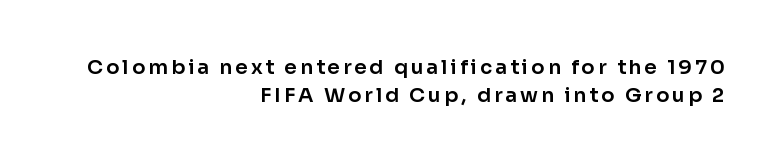
Each line ends at the same right margin while the left side varies. Do the letters lean? They stand straight. A typesetter would call this leading conventional body-copy spacing. Clear beneath every line of the passage.
